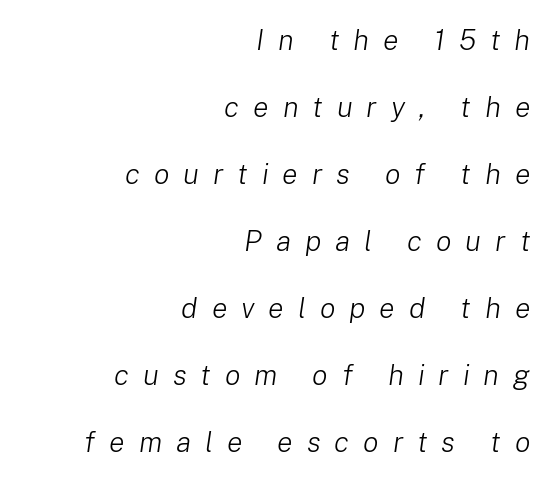
Casual observation: everything's shoved over to the right. Display-style spreading of the glyphs; the letterfit is very open. Is the stroke heavy? The answer is a plain regular-or-lighter. Each letter keeps its own natural width here, so spacing adapts to shape. Words float on clear page, feet unadorned. Quick note: italic.
